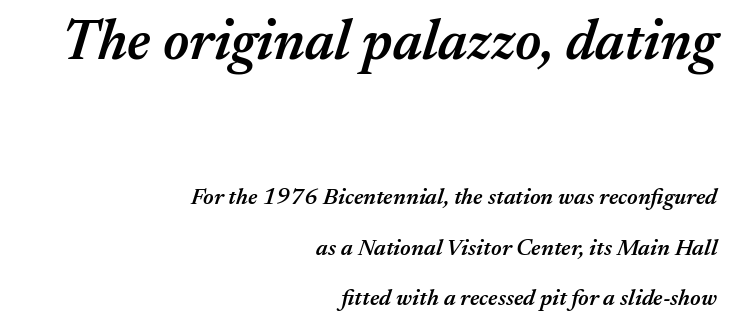
Q: Is the text bold? A: Semi-bold.
Q: Is the text italic (slanted)? A: Yes, it leans right by about 17 degrees.
Q: Is the text underlined? A: No.
Q: How is the paragraph aligned? A: Right-aligned.
Q: Is the spacing between letters normal or unusually wide? A: Normal.
Q: Is the spacing between lines tight, normal or loose? A: Loose.
Q: Which block of text is set in a larger size, the first (top) or the second (bottom)? A: The first (top) one.
Q: Width (condensed, normal, or wide)? A: Normal.
Q: Stroke contrast? A: Medium.
Q: x-height? A: Medium.
Q: Monospaced? A: No.
